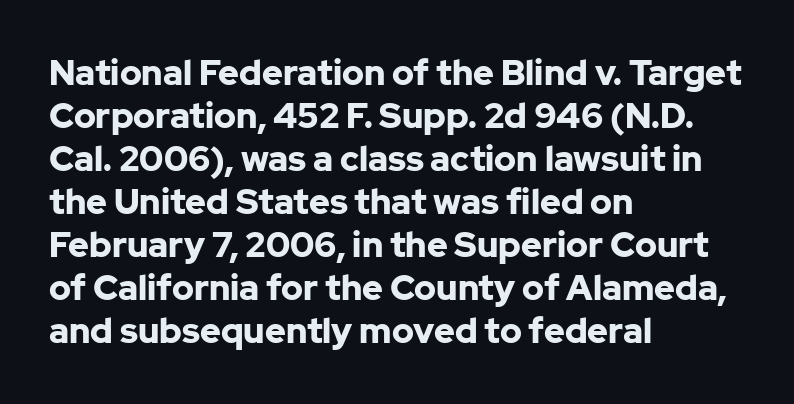
Q: Is the text bold? A: Yes.
Q: Is the text italic (slanted)? A: No, it is upright.
Q: Is the typeface a serif or a sans-serif typeface? A: Sans-serif.
Q: Is the text underlined? A: No.
Q: How is the paragraph aligned? A: Left-aligned.
Q: Is the spacing between letters normal or unusually wide? A: Normal.
Q: Width (condensed, normal, or wide)? A: Normal.
Q: Stroke contrast? A: Low.
Q: x-height? A: Medium.
Q: Monospaced? A: No.
